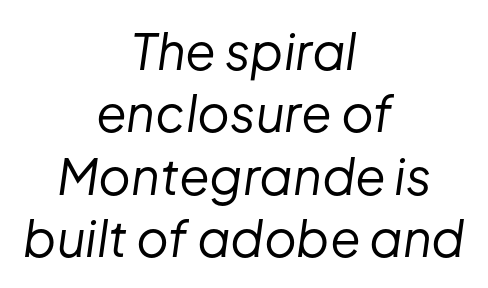
{"italic": "yes", "lean": "right", "slant_degrees": 8, "bold": "no", "weight": "regular", "width": "normal", "stroke_contrast": "low", "x_height": "medium", "monospaced": "no", "underline": "no", "align": "center", "line_spacing": "normal", "line_spacing_ratio": 1.25, "letter_spacing": "normal", "letter_spacing_em": 0.0, "glyph_px": 50}
